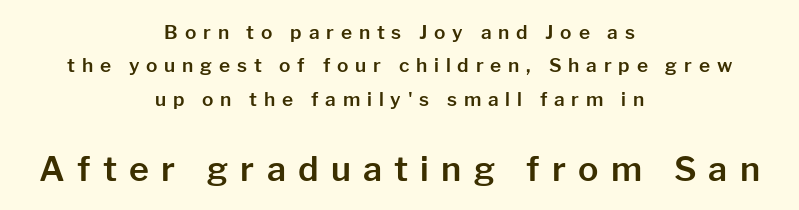
The image shows 34 px sans-serif type, upright; set centered, line spacing 1.76x, unusually wide letter spacing (+0.36 em), not underlined; the second (bottom) block is 1.79x larger; low stroke contrast and a medium x-height.
